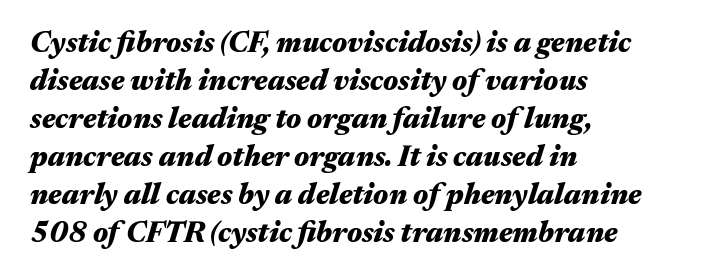
The gaps between neighbouring characters are ordinary and unremarkable. Where is the straight margin? On the left. The letters advance in unequal steps, a hallmark of proportional type. Unmarked baselines from the first word to the last.
